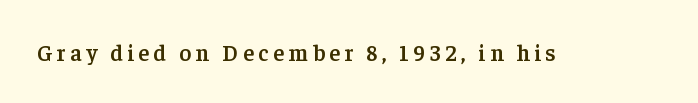
The image shows 23 px text type, upright; set not underlined.
